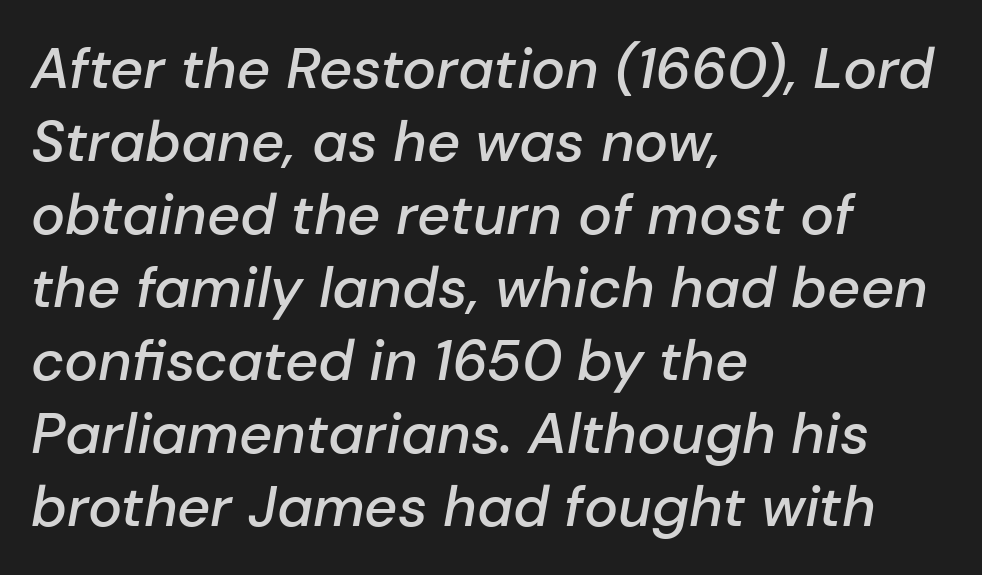
The image shows 57 px semibold type, italic (leaning right); set left-aligned, normal line spacing (1.28x), normal letter spacing, not underlined; low stroke contrast and a medium x-height.
